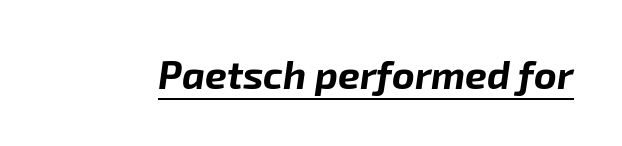
The tracking reads as untouched default to a designer's eye. The passage shown leans; its letterforms are oblique. Does the weight exceed regular? Yes, all the way to bold. The letters advance in unequal steps, a hallmark of proportional type.
